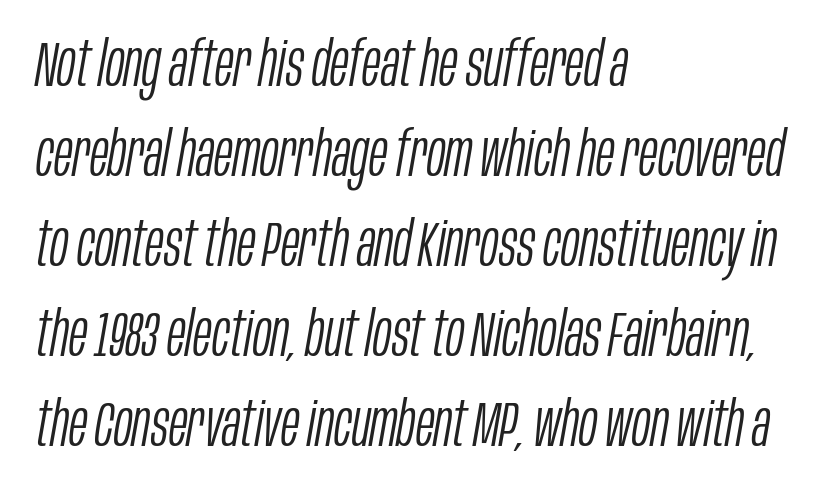
{"italic": "yes", "lean": "right", "slant_degrees": 10, "bold": "no", "weight": "light", "width": "condensed", "stroke_contrast": "low", "x_height": "large", "monospaced": "no", "underline": "no", "align": "left", "line_spacing": "normal", "line_spacing_ratio": 1.45, "letter_spacing": "normal", "letter_spacing_em": 0.0, "glyph_px": 62}
